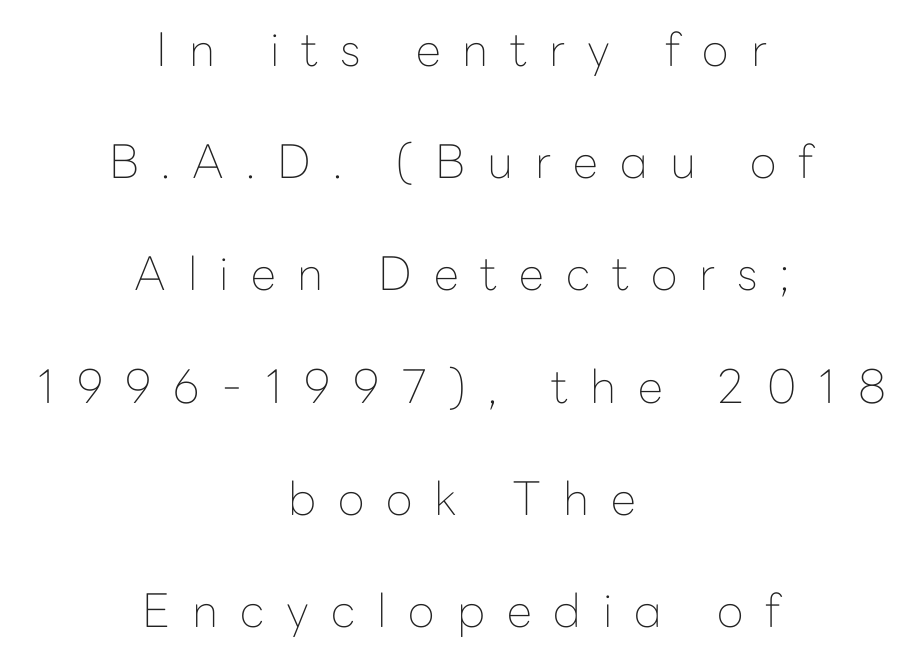
Q: Is the text bold? A: No.
Q: Is the text italic (slanted)? A: No, it is upright.
Q: Is the typeface a serif or a sans-serif typeface? A: Sans-serif.
Q: Is the text underlined? A: No.
Q: How is the paragraph aligned? A: Centered.
Q: Is the spacing between letters normal or unusually wide? A: Unusually wide.
Q: Is the spacing between lines tight, normal or loose? A: Loose.
Q: Width (condensed, normal, or wide)? A: Normal.
Q: Stroke contrast? A: Low.
Q: x-height? A: Medium.
Q: Monospaced? A: No.
